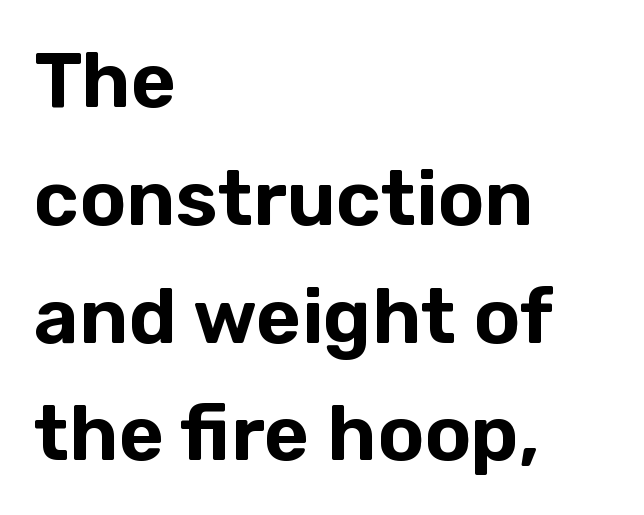
The image shows 78 px sans-serif type, upright; set left-aligned, normal line spacing (1.51x), normal letter spacing, not underlined; low stroke contrast and a medium x-height.
